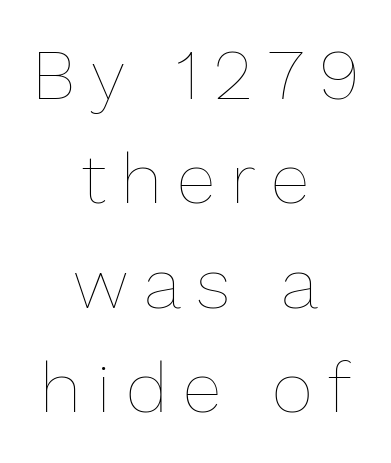
{"italic": "no", "bold": "no", "weight": "thin", "width": "normal", "stroke_contrast": "low", "x_height": "medium", "monospaced": "no", "underline": "no", "align": "center", "line_spacing": "normal", "line_spacing_ratio": 1.47, "letter_spacing": "wide", "letter_spacing_em": 0.22, "glyph_px": 71}
